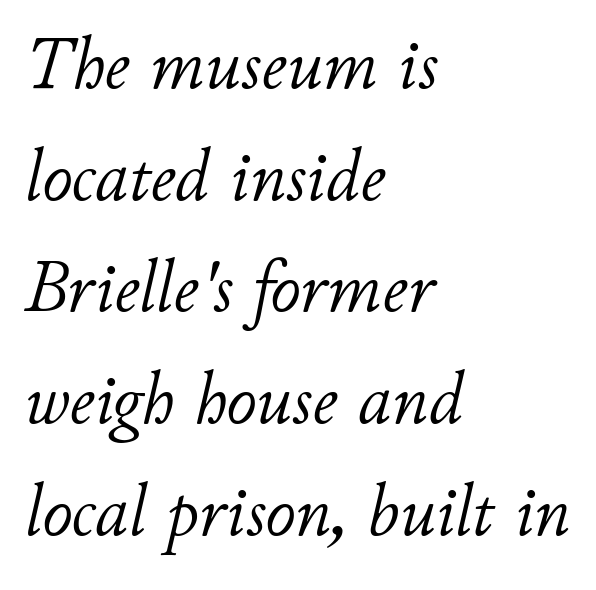
{"italic": "yes", "lean": "right", "slant_degrees": 11, "bold": "no", "weight": "light", "width": "normal", "stroke_contrast": "low", "x_height": "small", "monospaced": "no", "underline": "no", "align": "left", "line_spacing": "normal", "line_spacing_ratio": 1.51, "letter_spacing": "normal", "letter_spacing_em": 0.0, "glyph_px": 74}
